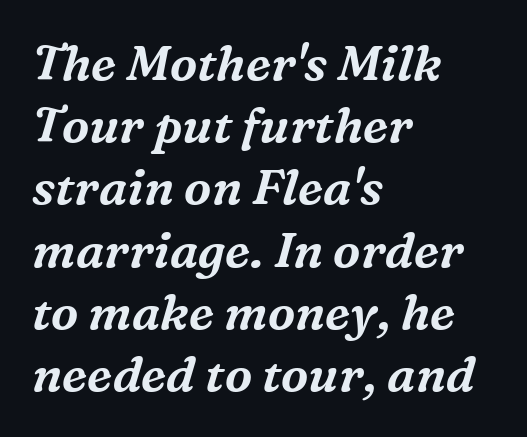
Q: Is the text italic (slanted)? A: Yes, it leans right by about 16 degrees.
Q: Is the typeface a serif or a sans-serif typeface? A: Serif.
Q: Is the text underlined? A: No.
Q: How is the paragraph aligned? A: Left-aligned.
Q: Is the spacing between letters normal or unusually wide? A: Normal.
Q: Is the spacing between lines tight, normal or loose? A: Normal.
Q: Width (condensed, normal, or wide)? A: Normal.
Q: Stroke contrast? A: Medium.
Q: x-height? A: Medium.
Q: Monospaced? A: No.
